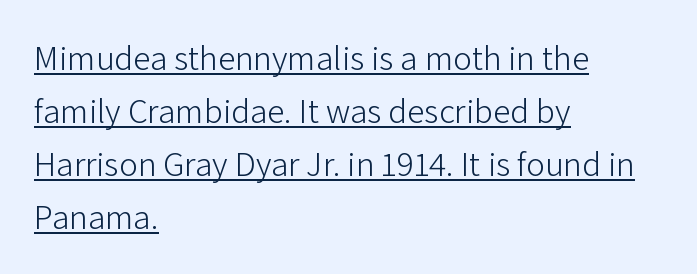
Q: Is the text bold? A: No.
Q: Is the text italic (slanted)? A: No, it is upright.
Q: Is the typeface a serif or a sans-serif typeface? A: Sans-serif.
Q: Is the text underlined? A: Yes.
Q: How is the paragraph aligned? A: Left-aligned.
Q: Is the spacing between letters normal or unusually wide? A: Normal.
Q: Is the spacing between lines tight, normal or loose? A: Normal.
Q: Width (condensed, normal, or wide)? A: Normal.
Q: Stroke contrast? A: Low.
Q: x-height? A: Medium.
Q: Monospaced? A: No.
